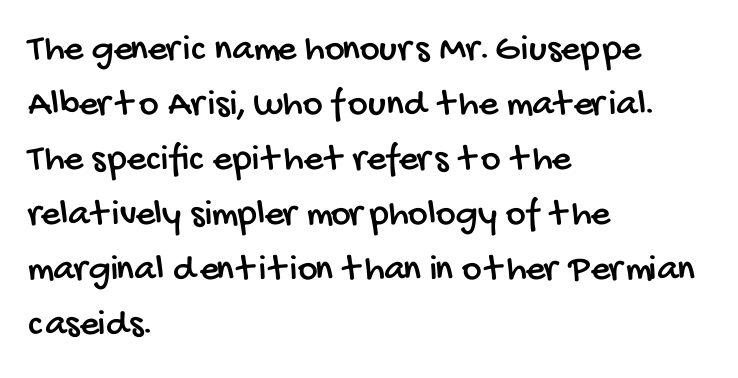
{"serif": "no", "width": "condensed", "stroke_contrast": "low", "x_height": "large", "monospaced": "no", "underline": "no", "align": "left", "line_spacing": "normal", "line_spacing_ratio": 1.45, "letter_spacing": "normal", "letter_spacing_em": 0.0, "glyph_px": 38}
